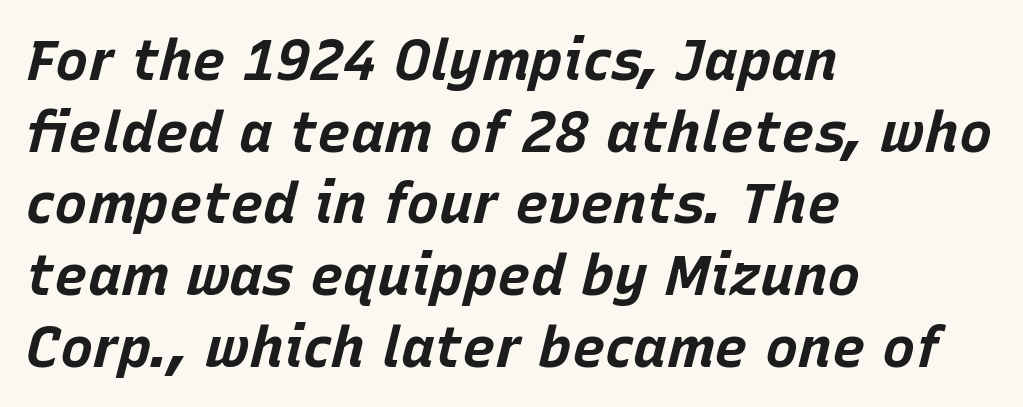
{"italic": "yes", "lean": "right", "slant_degrees": 15, "bold": "yes", "weight": "bold", "width": "normal", "stroke_contrast": "low", "x_height": "large", "monospaced": "no", "underline": "no", "align": "left", "line_spacing": "normal", "line_spacing_ratio": 1.28, "letter_spacing": "normal", "letter_spacing_em": 0.0, "glyph_px": 56}
